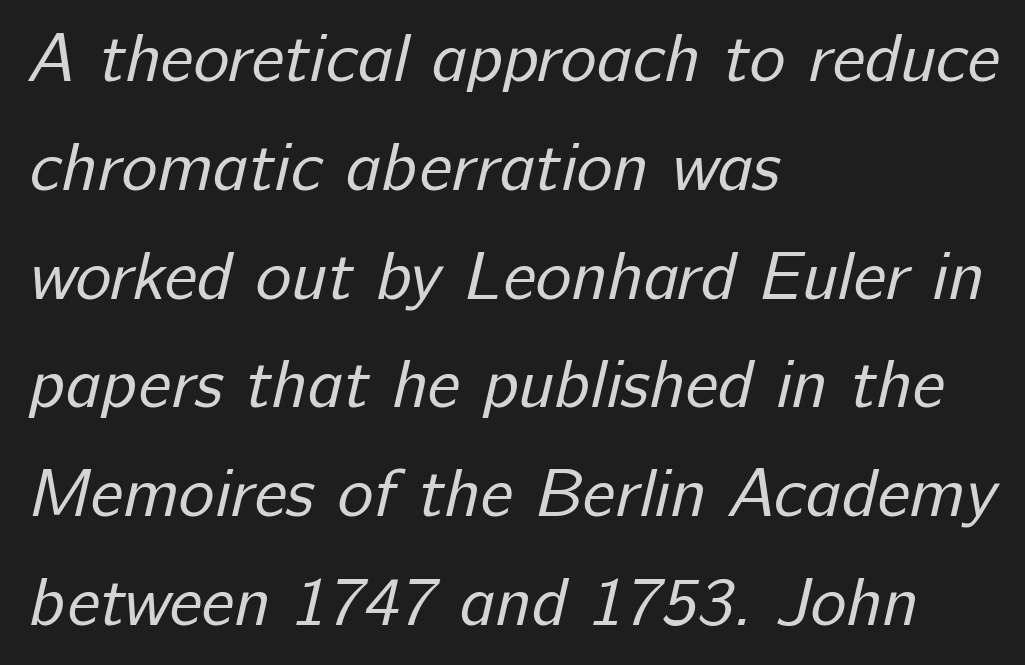
Q: Is the text bold? A: No.
Q: Is the typeface a serif or a sans-serif typeface? A: Sans-serif.
Q: Is the text underlined? A: No.
Q: How is the paragraph aligned? A: Left-aligned.
Q: Is the spacing between letters normal or unusually wide? A: Normal.
Q: Is the spacing between lines tight, normal or loose? A: Normal.
Q: Width (condensed, normal, or wide)? A: Normal.
Q: Stroke contrast? A: Low.
Q: x-height? A: Medium.
Q: Monospaced? A: No.
